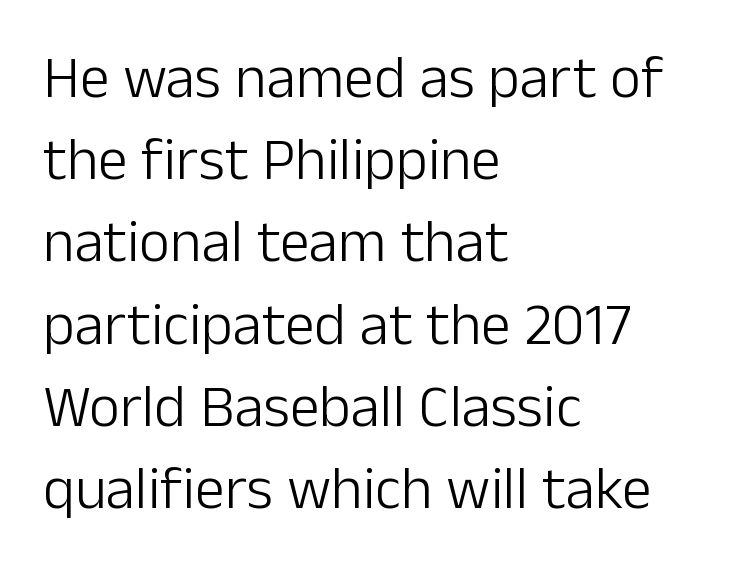
Q: Is the text bold? A: No.
Q: Is the text italic (slanted)? A: No, it is upright.
Q: Is the typeface a serif or a sans-serif typeface? A: Sans-serif.
Q: Is the text underlined? A: No.
Q: How is the paragraph aligned? A: Left-aligned.
Q: Is the spacing between letters normal or unusually wide? A: Normal.
Q: Is the spacing between lines tight, normal or loose? A: Normal.
Q: Width (condensed, normal, or wide)? A: Normal.
Q: Stroke contrast? A: Low.
Q: x-height? A: Medium.
Q: Monospaced? A: No.
